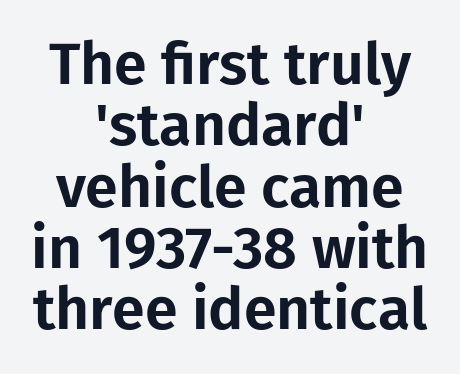
Q: Is the text italic (slanted)? A: No, it is upright.
Q: Is the typeface a serif or a sans-serif typeface? A: Sans-serif.
Q: Is the text underlined? A: No.
Q: How is the paragraph aligned? A: Centered.
Q: Is the spacing between letters normal or unusually wide? A: Normal.
Q: Is the spacing between lines tight, normal or loose? A: Tight.
Q: Width (condensed, normal, or wide)? A: Normal.
Q: Stroke contrast? A: Low.
Q: x-height? A: Medium.
Q: Monospaced? A: No.
